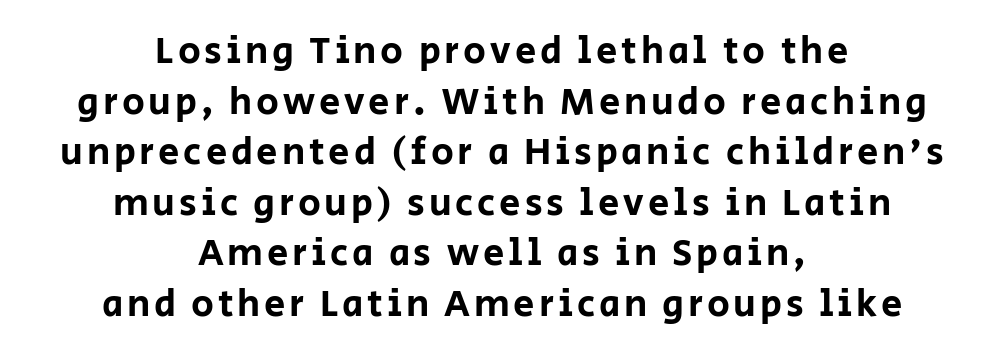
Leftover space on each line is divided equally before and after the words. The space beneath each line is pristine and unruled. A typesetter would call this leading conventional body-copy spacing. Quick note: not italic, upright. The designer went with a sans here, leaving each stem footless. Varying glyph widths throughout — classic text-font behaviour.
